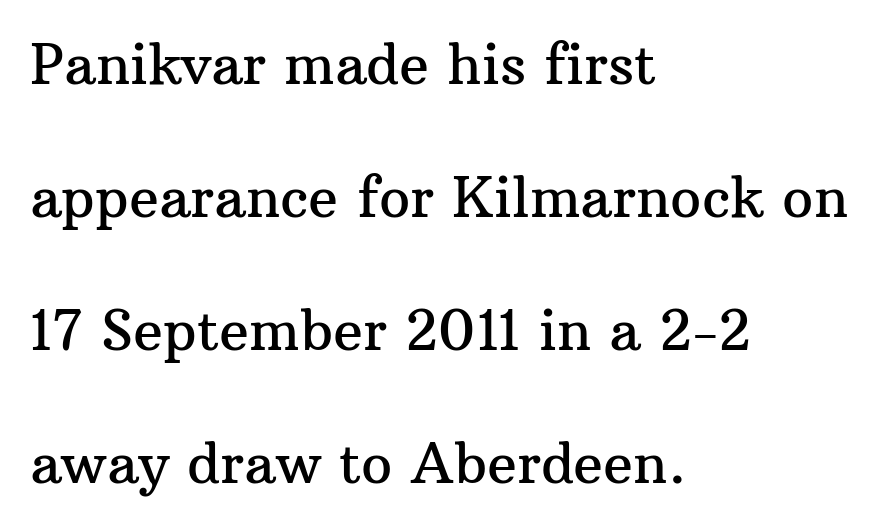
The image shows 55 px serif type, upright; set left-aligned, loose line spacing (2.42x), normal letter spacing, not underlined; medium stroke contrast and a medium x-height.
